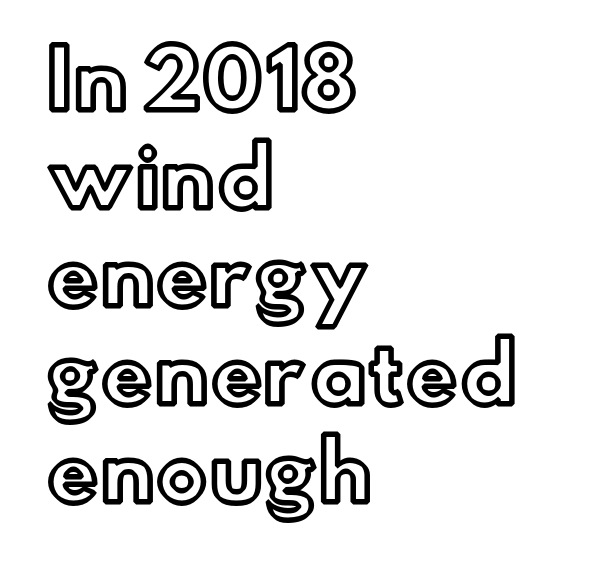
{"italic": "no", "width": "normal", "x_height": "small", "monospaced": "no", "underline": "no", "align": "left", "line_spacing_ratio": 1.24, "letter_spacing": "normal", "letter_spacing_em": 0.0, "glyph_px": 79}
